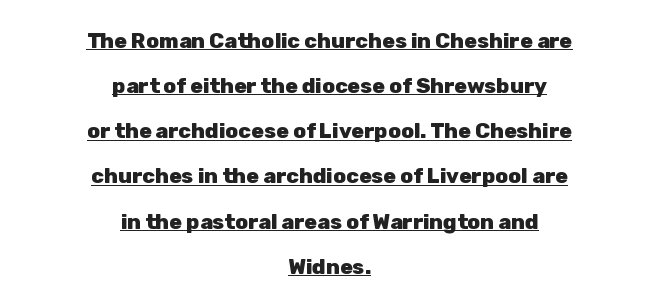
Students, observe the line beneath the letters — that is underlining. Casual observation: everything's sitting right in the middle. Does extra space separate the letters? No, they use regular spacing. If you drew a line through each stem, it would be perfectly vertical. Heavy-handed strokes throughout: this text is bold.
